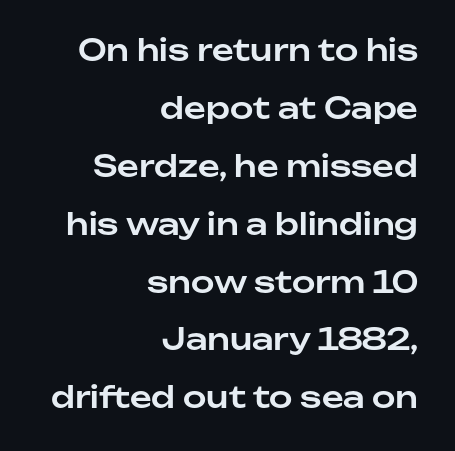
The image shows 30 px sans-serif type, upright; set right-aligned, loose line spacing (1.93x), normal letter spacing, not underlined; low stroke contrast and a medium x-height.
